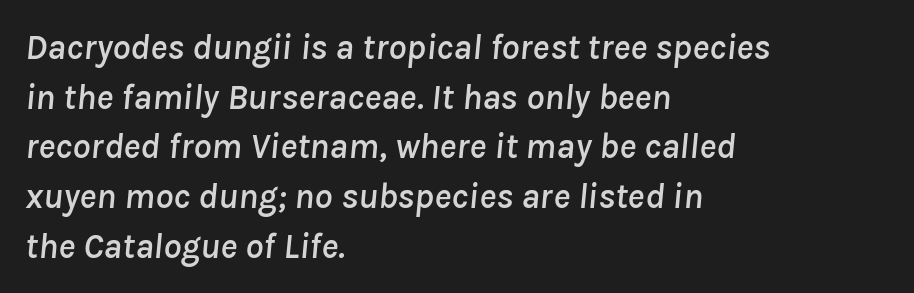
Letters rest on an invisible, unmarked baseline. Spacing between characters is what you'd get straight out of the box. The lettering tilts uniformly, giving the passage an italic look. Do the characters align in a grid? No, the font is proportional. Compared with typical paragraphs, the rows here are spaced about the same.
